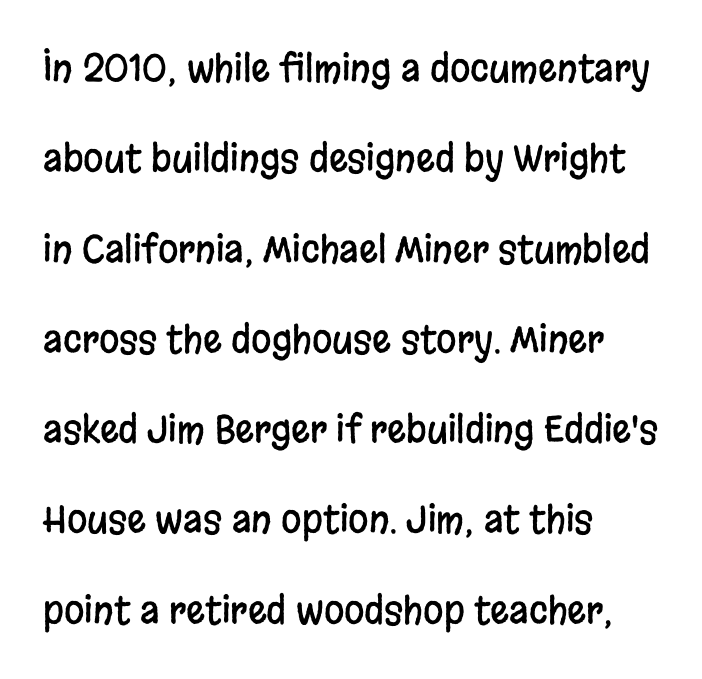
The characters display no serif detailing; their extremities are plain. The letters advance in unequal steps, a hallmark of proportional type. Leading is clearly above the norm, producing a sparse column. Check under the words: just untouched page.
